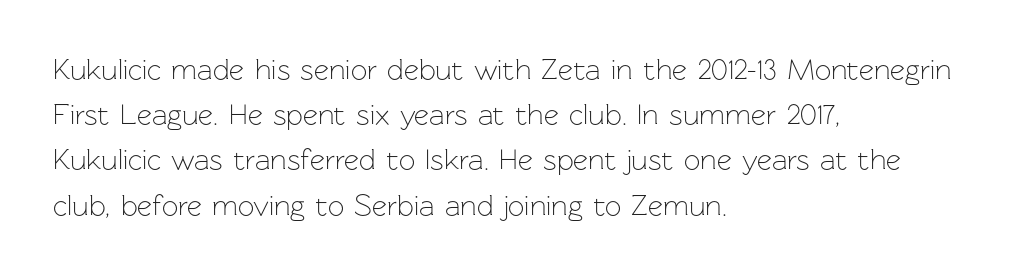
If you measured baseline to baseline, you'd find a middling distance. Looks like regular typesetting: each glyph gets only the width it needs. The foot of each line stays bare and open. A roman cut, with each character standing at attention. Typeset ragged right — the left edge is the straight one. No chunkiness to these letters — they're not bold.
